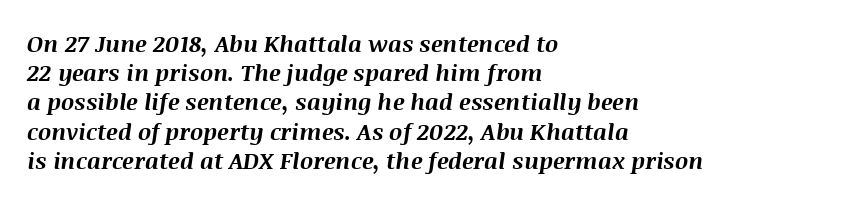
Q: Is the text bold? A: Yes.
Q: Is the text italic (slanted)? A: Yes, it leans right by about 8 degrees.
Q: Is the text underlined? A: No.
Q: How is the paragraph aligned? A: Left-aligned.
Q: Is the spacing between letters normal or unusually wide? A: Normal.
Q: Is the spacing between lines tight, normal or loose? A: Normal.
